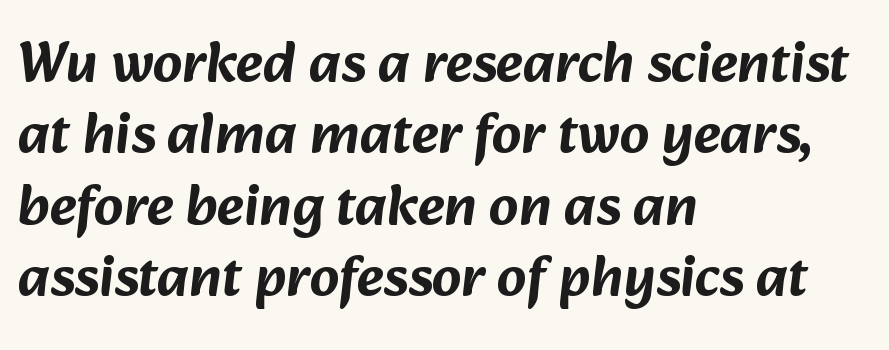
Q: Is the typeface a serif or a sans-serif typeface? A: Sans-serif.
Q: Is the text underlined? A: No.
Q: How is the paragraph aligned? A: Left-aligned.
Q: Is the spacing between letters normal or unusually wide? A: Normal.
Q: Width (condensed, normal, or wide)? A: Normal.
Q: Stroke contrast? A: Low.
Q: x-height? A: Medium.
Q: Monospaced? A: No.
